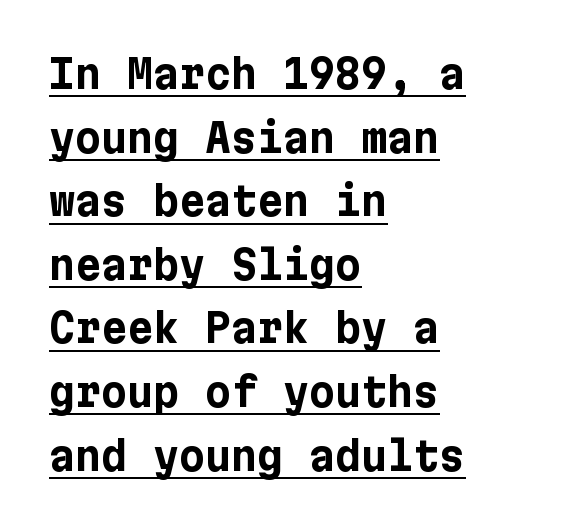
Does the type have serifs? No, each stem ends abruptly. Is the type bold? Yes — the strokes are clearly thick and heavy. You can tell it's not italic because the verticals are truly vertical. What decoration does the sample have? An underline.
